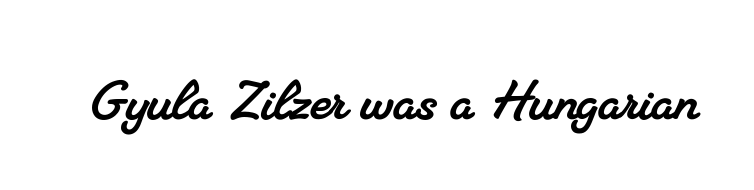
Are there feet on the stems? There are — it's a serif. Descenders hang freely into open space. The passage shown is typed in a proportional face where columns would drift. Each word holds together tightly as a unit, with standard inter-letter gaps.
